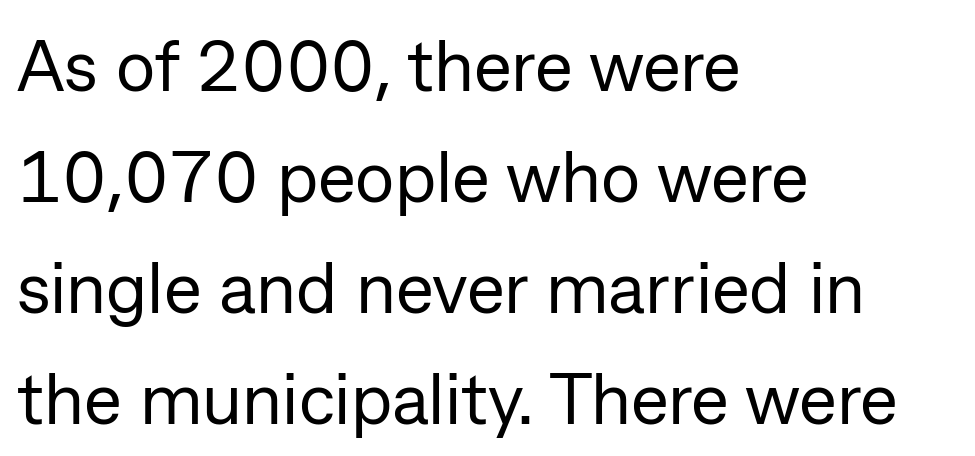
The image shows 72 px regular-weight sans-serif type, upright; set left-aligned, normal line spacing (1.54x), normal letter spacing, not underlined; low stroke contrast and a medium x-height.
